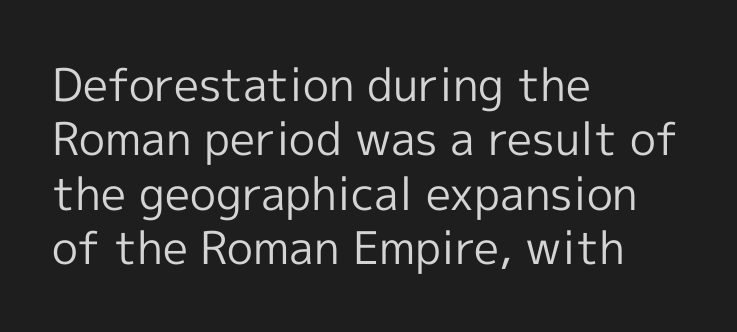
The image shows 45 px regular-weight sans-serif type, upright; set left-aligned, line spacing 1.21x, normal letter spacing, not underlined; a medium x-height.
